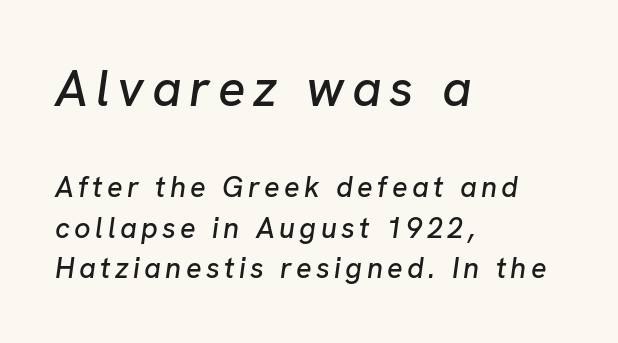
{"italic": "yes", "lean": "right", "slant_degrees": 8, "width": "normal", "stroke_contrast": "low", "x_height": "medium", "monospaced": "no", "underline": "no", "align": "left", "line_spacing": "normal", "line_spacing_ratio": 1.41, "larger_block": "first", "size_ratio": 1.76, "glyph_px": 51}
